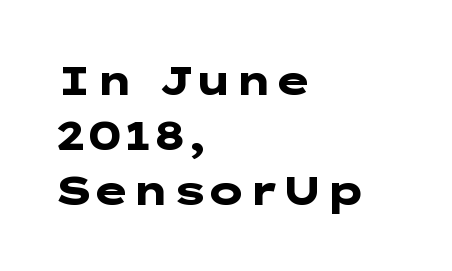
Q: Is the text bold? A: Yes.
Q: Is the text italic (slanted)? A: No, it is upright.
Q: Is the typeface a serif or a sans-serif typeface? A: Sans-serif.
Q: Is the text underlined? A: No.
Q: How is the paragraph aligned? A: Left-aligned.
Q: Is the spacing between letters normal or unusually wide? A: Normal.
Q: Is the spacing between lines tight, normal or loose? A: Normal.
Q: Width (condensed, normal, or wide)? A: Wide.
Q: Stroke contrast? A: Low.
Q: x-height? A: Medium.
